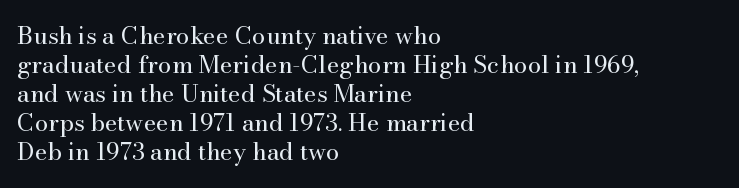
Q: Is the text bold? A: No.
Q: Is the text italic (slanted)? A: No, it is upright.
Q: Is the text underlined? A: No.
Q: How is the paragraph aligned? A: Left-aligned.
Q: Is the spacing between letters normal or unusually wide? A: Normal.
